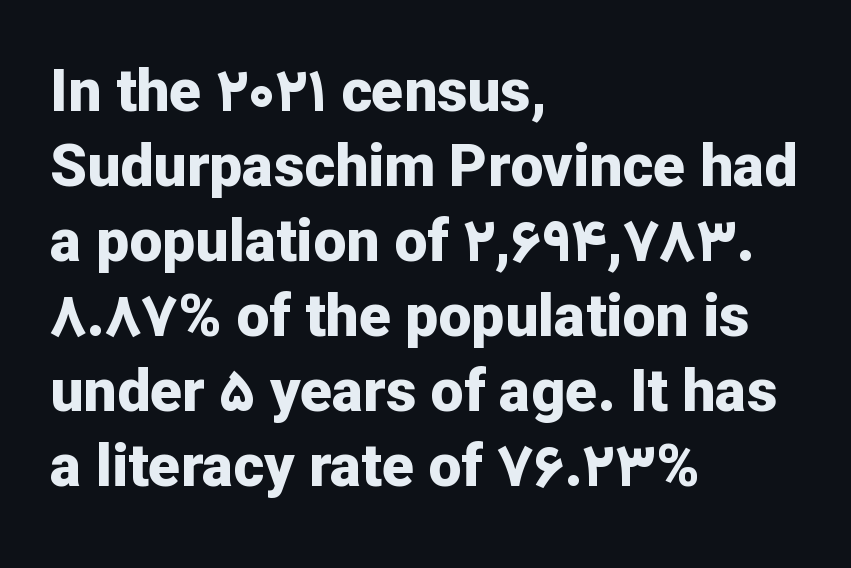
Q: Is the text bold? A: Yes.
Q: Is the text italic (slanted)? A: No, it is upright.
Q: Is the typeface a serif or a sans-serif typeface? A: Sans-serif.
Q: Is the text underlined? A: No.
Q: How is the paragraph aligned? A: Left-aligned.
Q: Is the spacing between letters normal or unusually wide? A: Normal.
Q: Is the spacing between lines tight, normal or loose? A: Normal.
Q: Width (condensed, normal, or wide)? A: Normal.
Q: Stroke contrast? A: Low.
Q: x-height? A: Medium.
Q: Monospaced? A: No.
